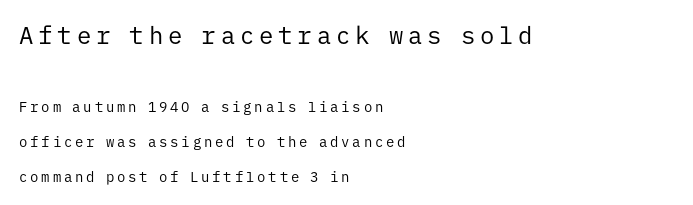
Q: Is the text bold? A: No.
Q: Is the text italic (slanted)? A: No, it is upright.
Q: Is the text underlined? A: No.
Q: How is the paragraph aligned? A: Left-aligned.
Q: Is the spacing between letters normal or unusually wide? A: Unusually wide.
Q: Is the spacing between lines tight, normal or loose? A: Loose.
Q: Which block of text is set in a larger size, the first (top) or the second (bottom)? A: The first (top) one.
